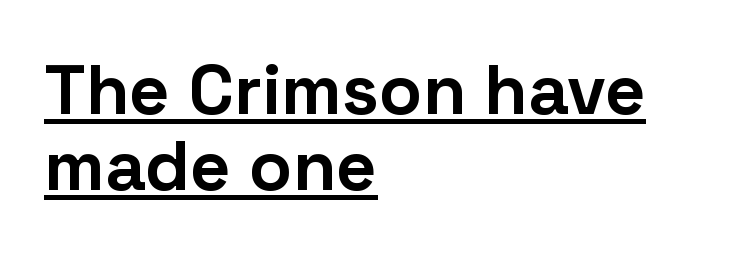
Q: Is the text bold? A: Yes.
Q: Is the text italic (slanted)? A: No, it is upright.
Q: Is the typeface a serif or a sans-serif typeface? A: Sans-serif.
Q: Is the text underlined? A: Yes.
Q: How is the paragraph aligned? A: Left-aligned.
Q: Is the spacing between letters normal or unusually wide? A: Normal.
Q: Is the spacing between lines tight, normal or loose? A: Tight.
Q: Width (condensed, normal, or wide)? A: Normal.
Q: Stroke contrast? A: Low.
Q: x-height? A: Medium.
Q: Monospaced? A: No.
